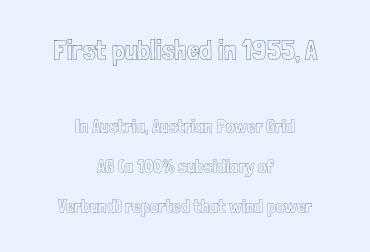
The image shows 28 px condensed type, upright; set centered, loose line spacing (2.12x), normal letter spacing, not underlined; the first (top) block is 1.47x larger; a medium x-height.
